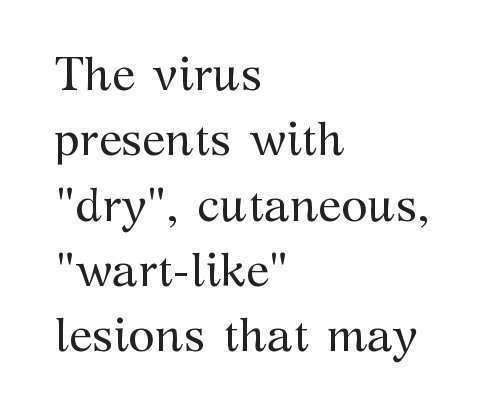
{"serif": "yes", "italic": "no", "bold": "no", "weight": "regular", "width": "normal", "stroke_contrast": "medium", "x_height": "medium", "monospaced": "no", "underline": "no", "align": "left", "line_spacing": "normal", "line_spacing_ratio": 1.36, "letter_spacing": "normal", "letter_spacing_em": 0.0, "glyph_px": 48}
